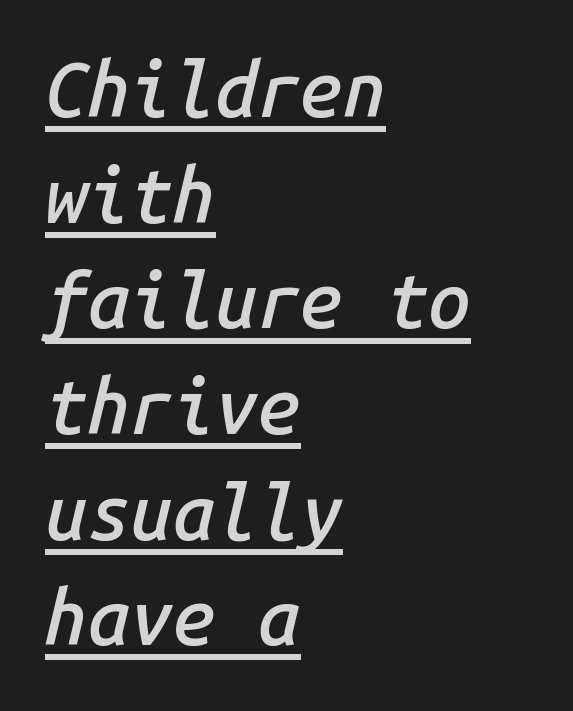
Q: Is the text bold? A: Semi-bold.
Q: Is the text italic (slanted)? A: Yes, it leans right by about 14 degrees.
Q: Is the text underlined? A: Yes.
Q: How is the paragraph aligned? A: Left-aligned.
Q: Is the spacing between letters normal or unusually wide? A: Normal.
Q: Is the spacing between lines tight, normal or loose? A: Normal.
Q: Width (condensed, normal, or wide)? A: Normal.
Q: Stroke contrast? A: Low.
Q: x-height? A: Medium.
Q: Monospaced? A: Yes.
